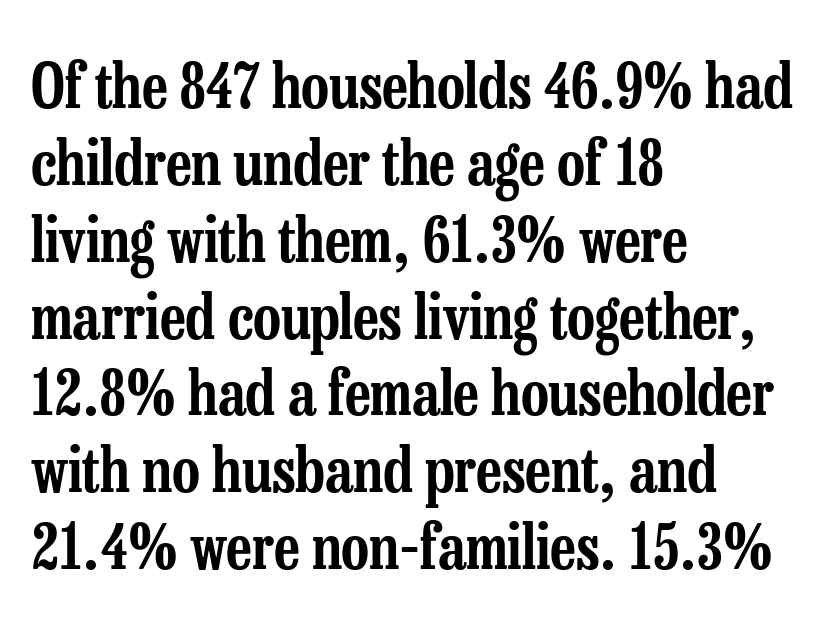
The image shows 61 px condensed serif type, upright; set left-aligned, normal line spacing (1.26x), normal letter spacing, not underlined; low stroke contrast and a medium x-height.
